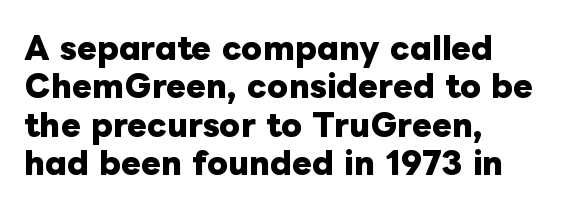
The image shows 30 px heavy type, upright; set left-aligned, normal line spacing (1.28x), normal letter spacing, not underlined; low stroke contrast and a medium x-height.
